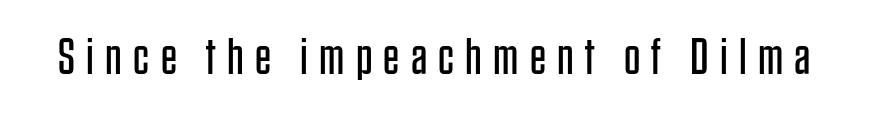
Think of a printed novel: that variable character pitch is what you see here. The weight would be labelled regular, book, light, or lighter still. The text was rendered using a sans face with plain stroke endings. Descenders are the only things crossing below the line. Tracking value appears strongly positive — letters spread wide.
